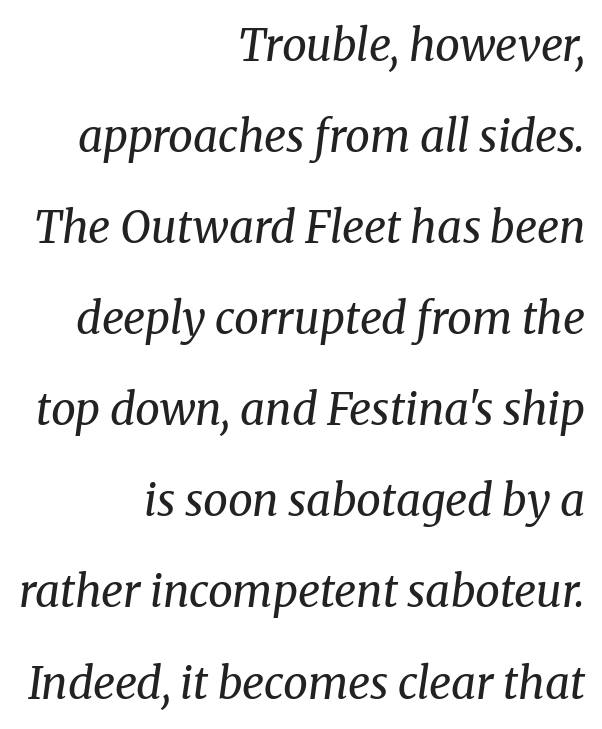
Typographically, this falls in the serif category. Spacing verdict: proportional, widths tailored to each character. The space beneath each line is pristine and unruled. These lines stack with their right ends in a neat column.
